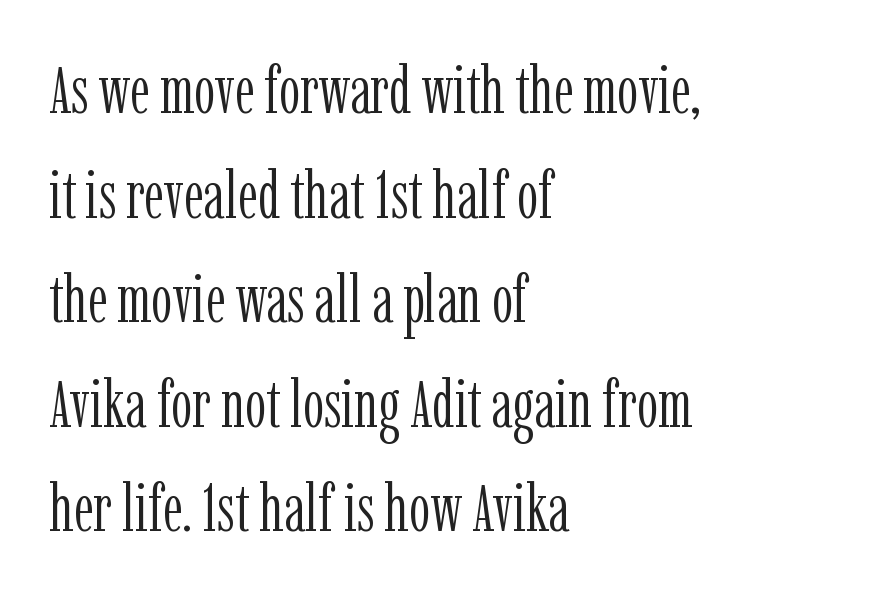
Every character sits straight up, as roman type does. The rag falls on the right side of this text block. Inter-character spacing is left at the font's built-in metrics. What kind of face is this? One with serifs.
